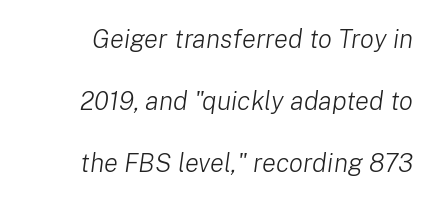
Tall strokes in this sample are angled rather than plumb. Letters have the restrained weight of plain body copy at most. Tracking value appears to be zero — textbook default spacing. Notice the wide empty band between every row — that's loose leading. This rendering features lettering with no underline.
